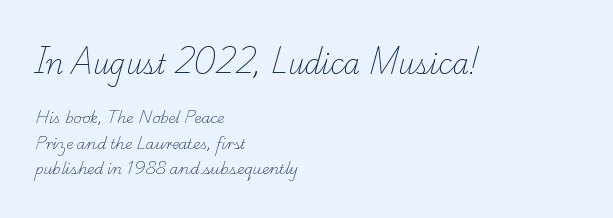
Q: Is the text bold? A: No.
Q: Is the text underlined? A: No.
Q: How is the paragraph aligned? A: Left-aligned.
Q: Is the spacing between letters normal or unusually wide? A: Normal.
Q: Which block of text is set in a larger size, the first (top) or the second (bottom)? A: The first (top) one.
